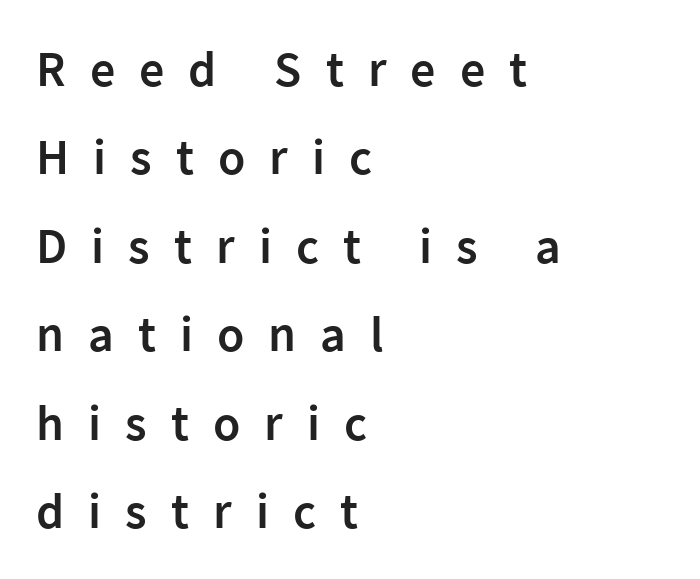
The image shows 50 px semibold sans-serif type, upright; set left-aligned, line spacing 1.77x, unusually wide letter spacing (+0.48 em), not underlined; low stroke contrast and a medium x-height.
